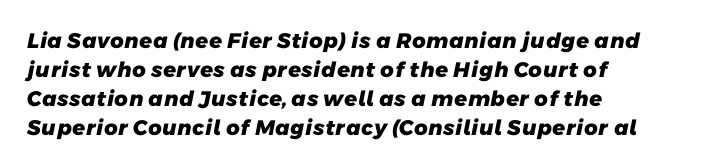
{"bold": "yes", "underline": "no", "align": "left", "line_spacing": "normal", "line_spacing_ratio": 1.38, "letter_spacing": "normal", "letter_spacing_em": 0.0, "glyph_px": 21}
